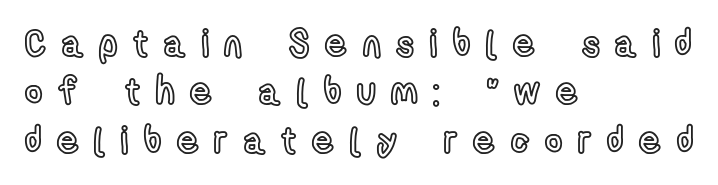
A normal amount of white space separates one row of letters from the next. Look at the tracking — it's clearly loosened, letters drifting apart. Posture: straight, roman, zero tilt. A typesetter would call this proportional, since set widths differ per character.
